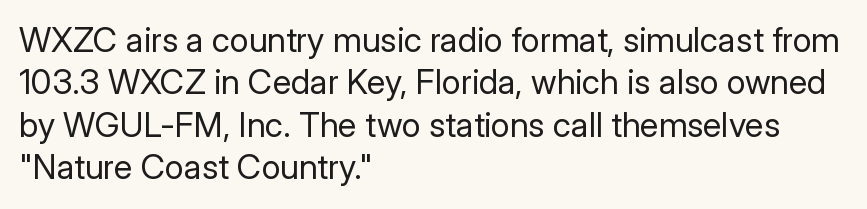
{"serif": "no", "italic": "no", "bold": "no", "weight": "regular", "width": "normal", "stroke_contrast": "low", "x_height": "medium", "monospaced": "no", "underline": "no", "align": "left", "line_spacing": "normal", "line_spacing_ratio": 1.25, "letter_spacing": "normal", "letter_spacing_em": 0.0, "glyph_px": 34}
